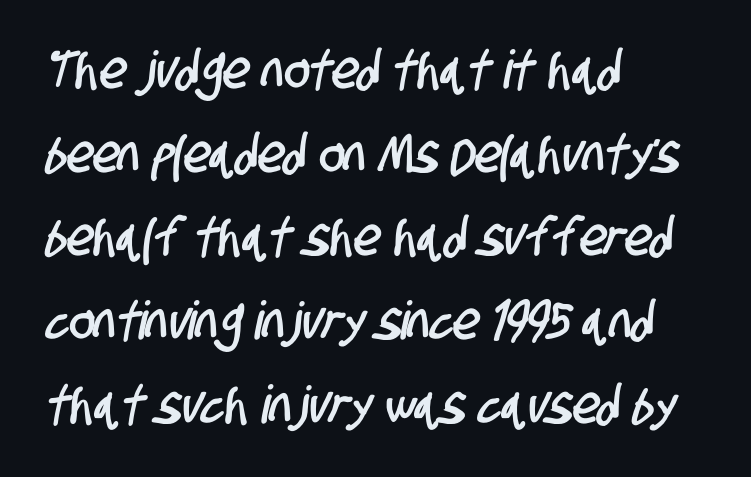
Q: Is the typeface a serif or a sans-serif typeface? A: Sans-serif.
Q: Is the text underlined? A: No.
Q: How is the paragraph aligned? A: Left-aligned.
Q: Is the spacing between letters normal or unusually wide? A: Normal.
Q: Is the spacing between lines tight, normal or loose? A: Normal.
Q: Width (condensed, normal, or wide)? A: Condensed.
Q: Stroke contrast? A: Low.
Q: x-height? A: Large.
Q: Monospaced? A: No.
